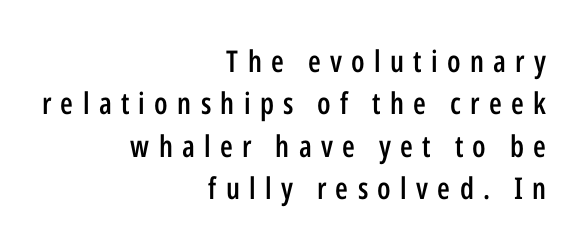
The image shows 30 px semibold, condensed sans-serif type, upright; set right-aligned, normal line spacing (1.41x), unusually wide letter spacing (+0.31 em), not underlined; low stroke contrast and a medium x-height.
